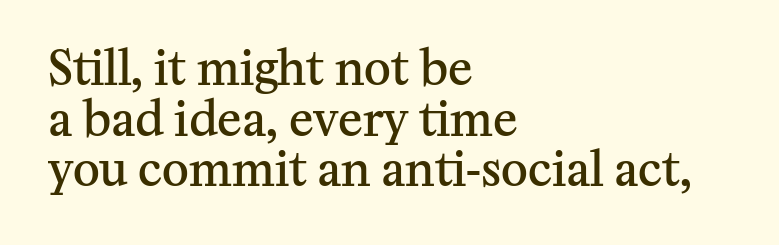
The image shows 46 px semibold serif type, upright; set left-aligned, tight line spacing (1.1x), normal letter spacing, not underlined; medium stroke contrast and a medium x-height.
